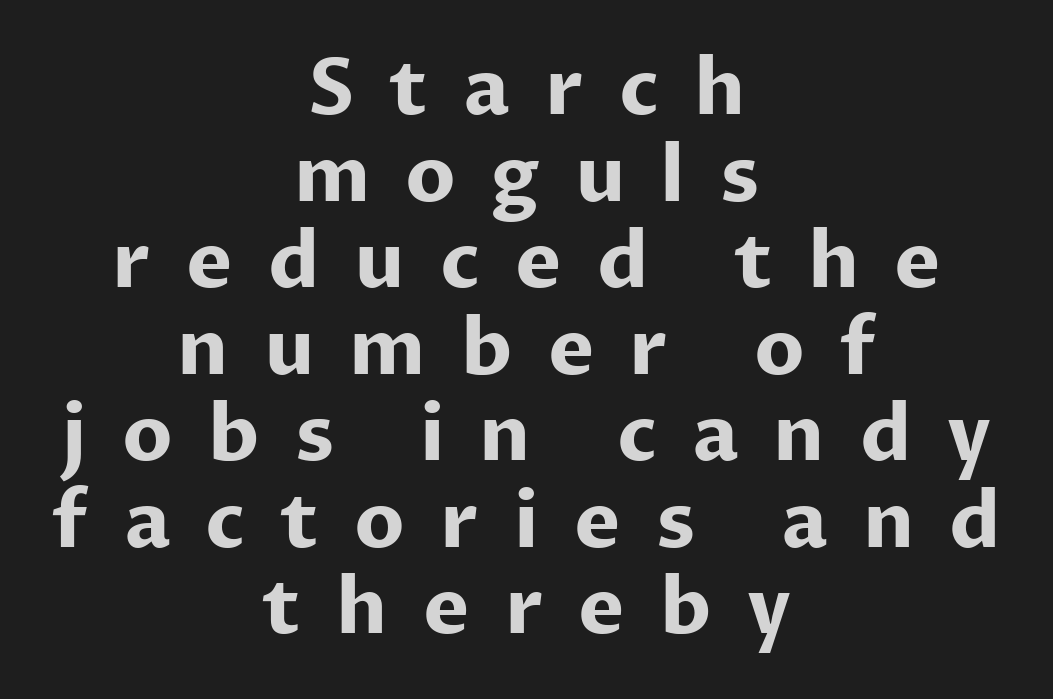
The image shows 78 px bold sans-serif type, upright; set centered, tight line spacing (1.11x), unusually wide letter spacing (+0.45 em), not underlined; low stroke contrast and a medium x-height.
